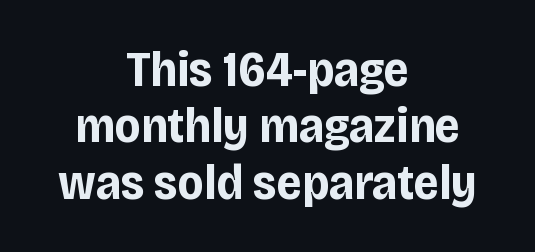
Q: Is the text bold? A: Yes.
Q: Is the text italic (slanted)? A: No, it is upright.
Q: Is the typeface a serif or a sans-serif typeface? A: Sans-serif.
Q: Is the text underlined? A: No.
Q: How is the paragraph aligned? A: Centered.
Q: Is the spacing between letters normal or unusually wide? A: Normal.
Q: Is the spacing between lines tight, normal or loose? A: Tight.
Q: Width (condensed, normal, or wide)? A: Condensed.
Q: Stroke contrast? A: Low.
Q: x-height? A: Large.
Q: Monospaced? A: No.
